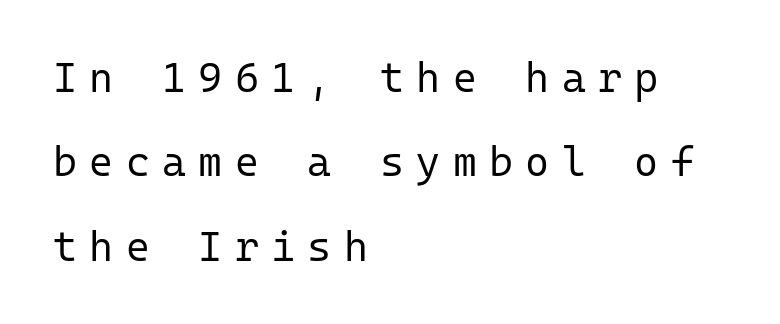
{"serif": "no", "italic": "no", "bold": "no", "weight": "regular", "width": "normal", "stroke_contrast": "low", "x_height": "medium", "monospaced": "yes", "underline": "no", "align": "left", "line_spacing": "loose", "line_spacing_ratio": 2.06, "letter_spacing": "wide", "letter_spacing_em": 0.3, "glyph_px": 41}
